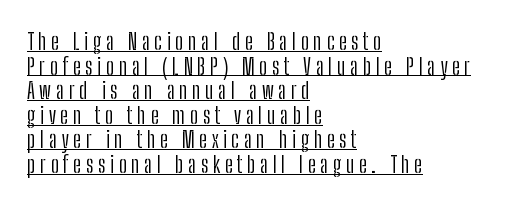
Every row of glyphs begins at an identical x-position on the left. Tightly led — the rows are bunched. A typesetter would call this heavily tracked-out type. Rendered with straight, roman letterforms. In designer terms, the underline attribute is active on this setting. These glyphs show unthickened strokes, regular width or finer.
